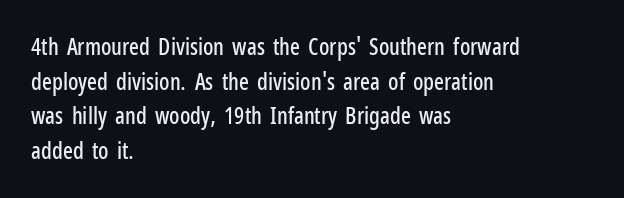
The image shows 23 px text type, upright; set left-aligned, normal line spacing (1.51x), normal letter spacing, not underlined.
